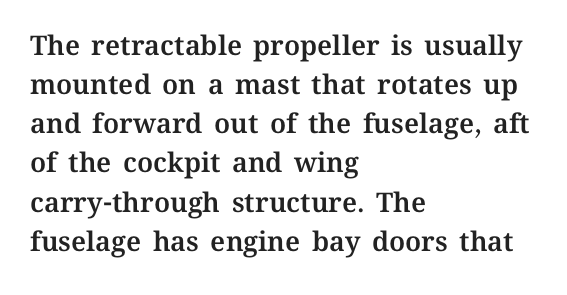
Evenly set lines give the paragraph a standard silhouette. What stands out about the letter spacing? Nothing — it is the standard amount. Glance below the letters and you will spot only blank space. The compositor pushed each line to the left boundary. The axis of the letterforms is exactly vertical.
